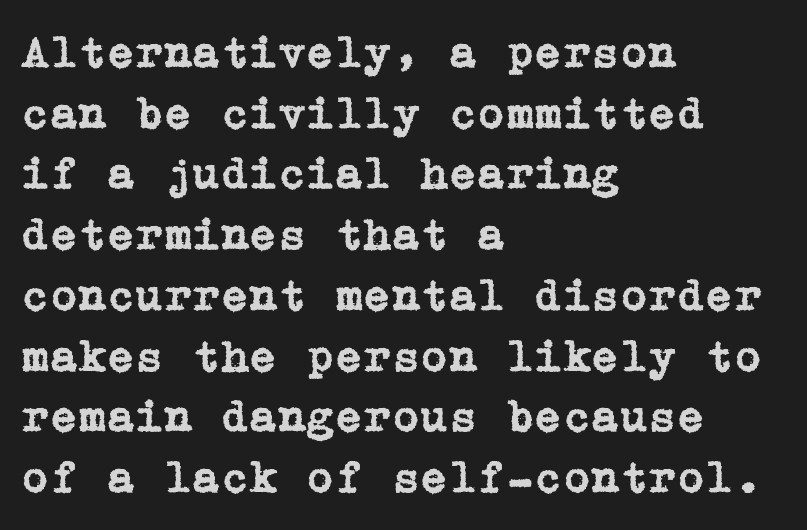
The specimen reads as upright at a glance. Classification — serif. Typeset ragged right — the left edge is the straight one. Characters follow at the spacing the type designer built in. Descenders hang freely into open space.
